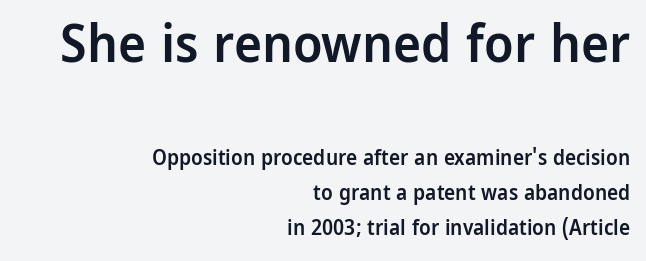
The foot of each line stays bare and open. This sample uses an upright cut, with every glyph sitting square on the baseline. Larger block? The one above; the one below is distinctly smaller. Tracking value appears to be zero — textbook default spacing. Visually the block forms a straight wall on the right and a jagged coastline on the left. The sample has been set in demibold, a notch under bold.
